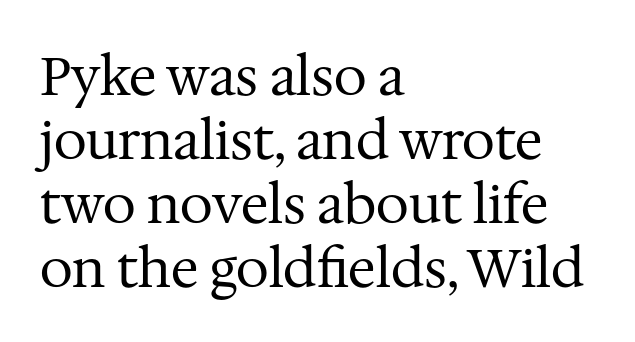
The image shows 53 px regular-weight serif type, upright; set left-aligned, line spacing 1.21x, normal letter spacing, not underlined; medium stroke contrast and a medium x-height.
